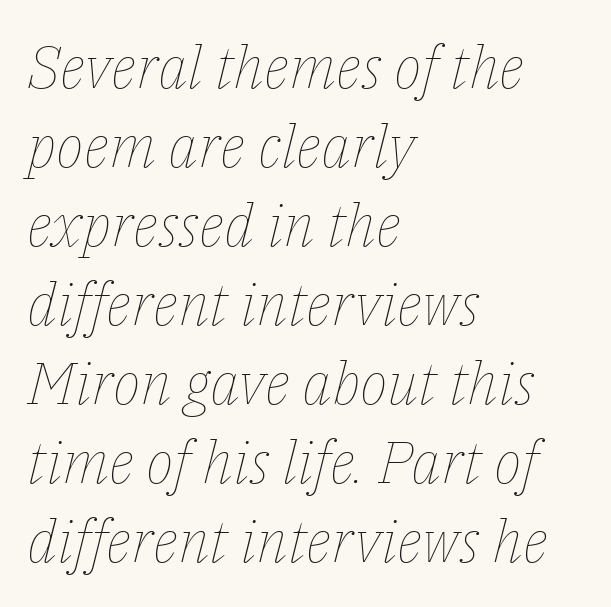
Here the designer chose a conventional face with non-uniform glyph widths. The weight would be labelled regular, book, light, or lighter still. The font's italic variant was chosen for this text. Whoever set this chose a conventional vertical rhythm. The setting favours the left margin, as ordinary paragraphs usually do.
